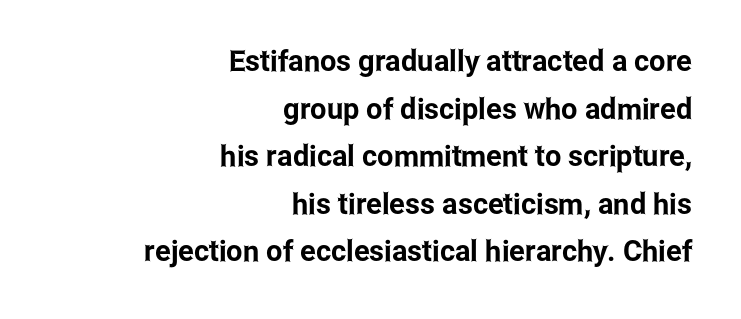
{"serif": "no", "italic": "no", "width": "condensed", "stroke_contrast": "low", "x_height": "medium", "monospaced": "no", "underline": "no", "align": "right", "line_spacing": "normal", "line_spacing_ratio": 1.64, "letter_spacing": "normal", "letter_spacing_em": 0.0, "glyph_px": 29}
